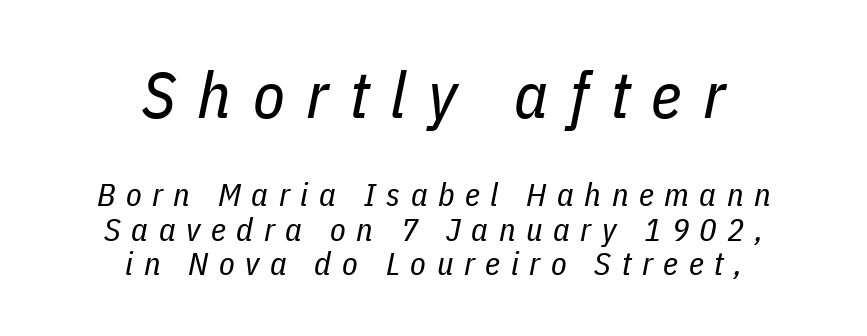
The rendering uses natural spacing where letterforms have individual widths. Compared with typical body copy, the letter spacing here is much looser. Centered paragraph, ragged on both sides. Plain, unruled lines of type.
